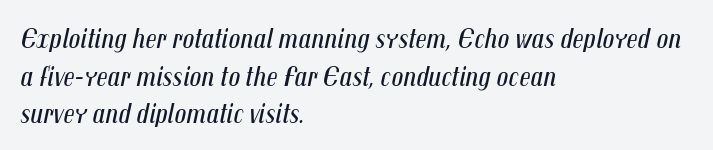
Successive baselines arrive at the customary interval. Words float on clear page, feet unadorned. The gaps between neighbouring characters are ordinary and unremarkable. If you drew a ruler down the left edge, every line would touch it. Weight: not bold — regular or lighter. These lines were composed using italics.
